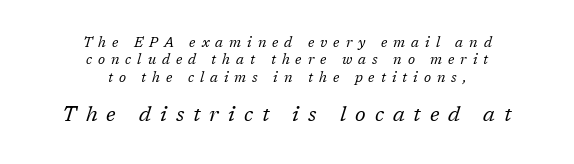
The image shows 21 px text type, italic (leaning right); set centered, normal line spacing (1.25x), unusually wide letter spacing (+0.43 em), not underlined; the second (bottom) block is 1.5x larger.
